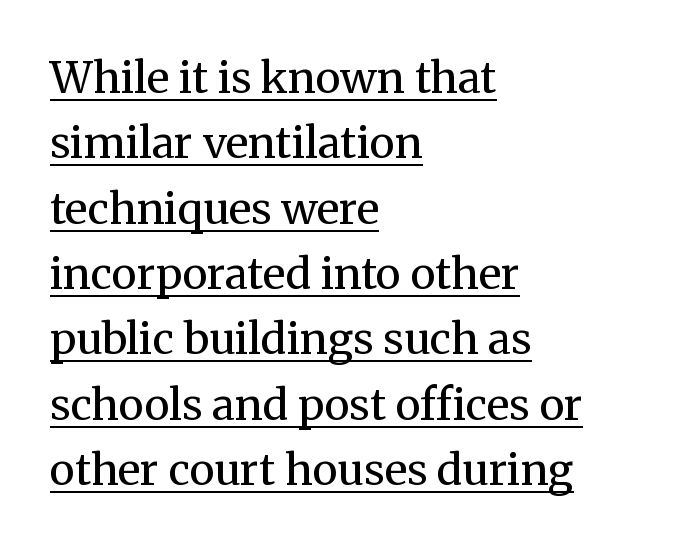
The image shows 43 px regular-weight serif type, upright; set left-aligned, normal line spacing (1.52x), normal letter spacing, underlined; medium stroke contrast and a medium x-height.
